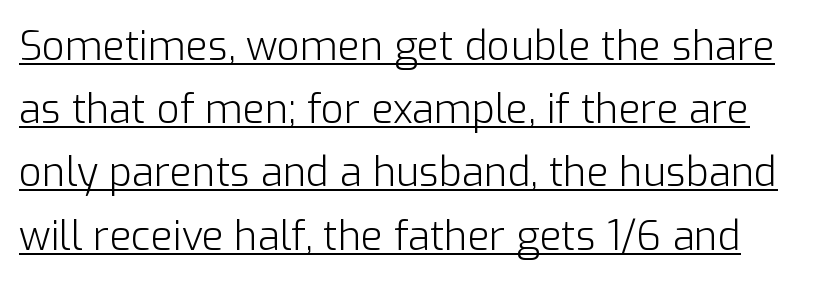
The image shows 40 px light sans-serif type, upright; set normal line spacing (1.58x), normal letter spacing, underlined; low stroke contrast and a medium x-height.
